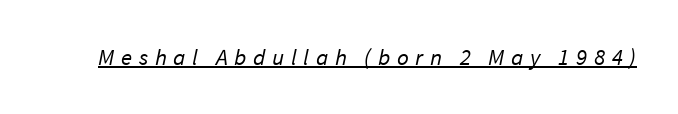
{"bold": "no", "underline": "yes", "letter_spacing": "wide", "letter_spacing_em": 0.29, "glyph_px": 23}
